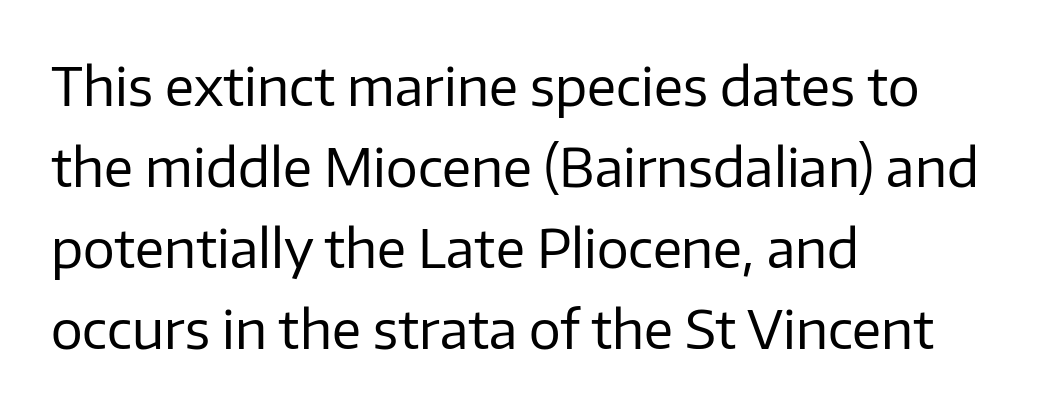
{"serif": "no", "italic": "no", "bold": "no", "weight": "regular", "width": "normal", "stroke_contrast": "low", "x_height": "medium", "monospaced": "no", "underline": "no", "align": "left", "line_spacing": "normal", "line_spacing_ratio": 1.53, "letter_spacing": "normal", "letter_spacing_em": 0.0, "glyph_px": 53}
